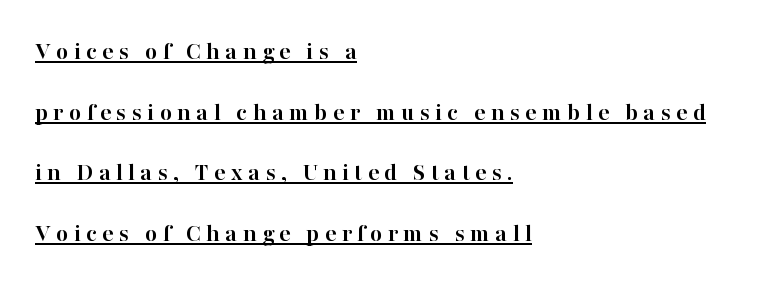
Q: Is the text bold? A: Yes.
Q: Is the text italic (slanted)? A: No, it is upright.
Q: Is the text underlined? A: Yes.
Q: How is the paragraph aligned? A: Left-aligned.
Q: Is the spacing between letters normal or unusually wide? A: Unusually wide.
Q: Is the spacing between lines tight, normal or loose? A: Loose.
